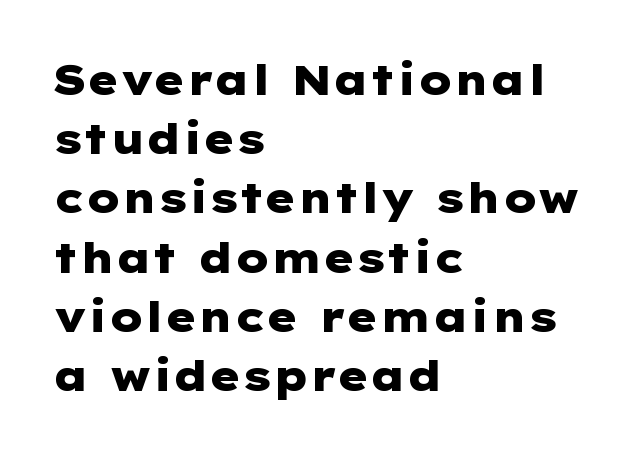
{"serif": "no", "italic": "no", "bold": "yes", "weight": "heavy", "width": "wide", "stroke_contrast": "low", "x_height": "medium", "underline": "no", "align": "left", "line_spacing": "normal", "line_spacing_ratio": 1.41, "letter_spacing": "normal", "letter_spacing_em": 0.0, "glyph_px": 42}
